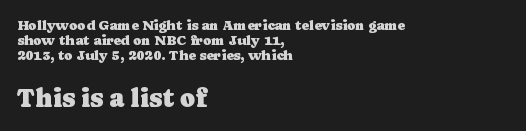
Descenders are the only things crossing below the line. The rag falls on the right side of this text block. Upright lettering throughout. Does extra space separate the letters? No, they use regular spacing.
